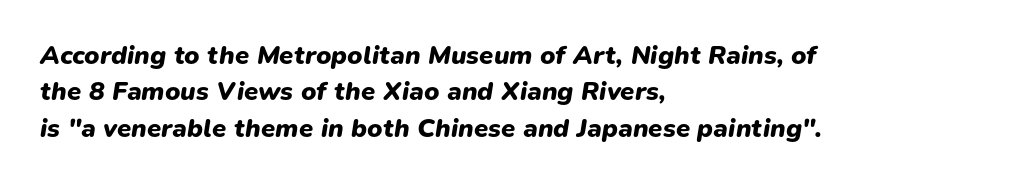
The image shows 26 px bold type, italic (leaning right); set left-aligned, normal line spacing (1.4x), normal letter spacing, not underlined.
